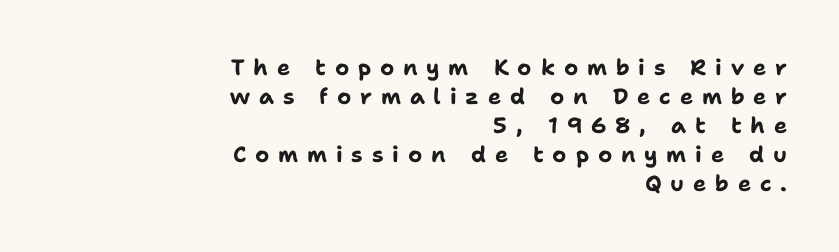
{"italic": "no", "bold": "yes", "underline": "no", "align": "right", "line_spacing": "normal", "line_spacing_ratio": 1.32, "letter_spacing": "wide", "letter_spacing_em": 0.4, "glyph_px": 22}
